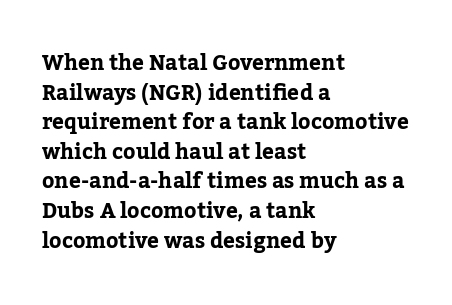
{"italic": "no", "underline": "no", "align": "left", "line_spacing": "normal", "line_spacing_ratio": 1.41, "letter_spacing": "normal", "letter_spacing_em": 0.0, "glyph_px": 21}
